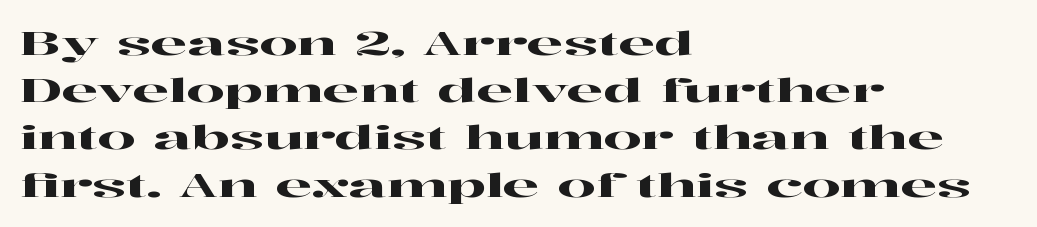
Q: Is the text italic (slanted)? A: No, it is upright.
Q: Is the typeface a serif or a sans-serif typeface? A: Serif.
Q: Is the text underlined? A: No.
Q: How is the paragraph aligned? A: Left-aligned.
Q: Is the spacing between letters normal or unusually wide? A: Normal.
Q: Is the spacing between lines tight, normal or loose? A: Normal.
Q: Width (condensed, normal, or wide)? A: Wide.
Q: Stroke contrast? A: High.
Q: x-height? A: Medium.
Q: Monospaced? A: No.
